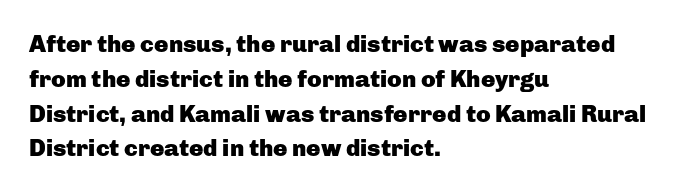
Q: Is the text bold? A: Yes.
Q: Is the text italic (slanted)? A: No, it is upright.
Q: Is the text underlined? A: No.
Q: How is the paragraph aligned? A: Left-aligned.
Q: Is the spacing between letters normal or unusually wide? A: Normal.
Q: Is the spacing between lines tight, normal or loose? A: Normal.
